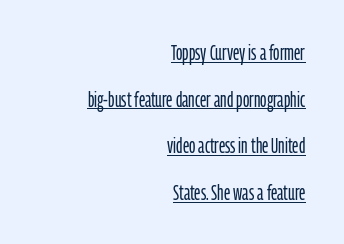
{"italic": "no", "bold": "no", "underline": "yes", "align": "right", "line_spacing": "loose", "line_spacing_ratio": 2.22, "letter_spacing": "normal", "letter_spacing_em": 0.0, "glyph_px": 21}
